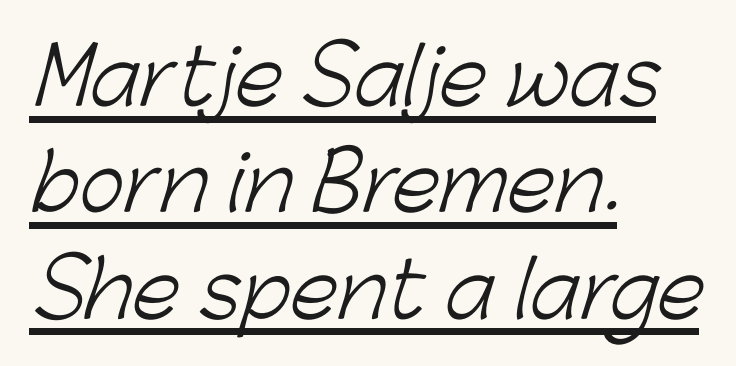
The image shows 77 px light sans-serif type; set left-aligned, normal line spacing (1.38x), normal letter spacing, underlined; low stroke contrast and a medium x-height.
